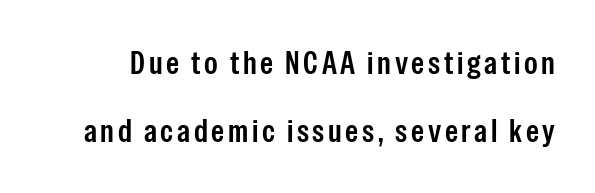
{"serif": "no", "italic": "no", "bold": "semi", "weight": "semibold", "width": "condensed", "stroke_contrast": "low", "x_height": "medium", "monospaced": "no", "underline": "no", "line_spacing": "loose", "line_spacing_ratio": 2.07, "glyph_px": 33}
